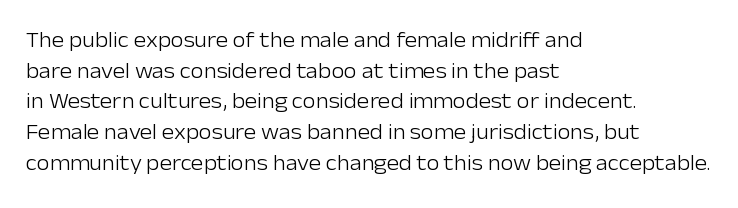
{"italic": "no", "bold": "no", "underline": "no", "align": "left", "line_spacing": "normal", "line_spacing_ratio": 1.46, "letter_spacing": "normal", "letter_spacing_em": 0.0, "glyph_px": 21}
